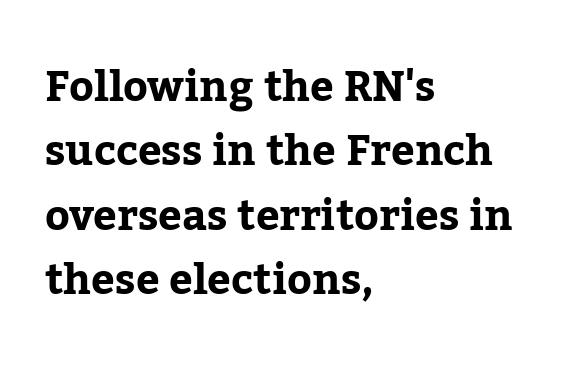
Q: Is the text italic (slanted)? A: No, it is upright.
Q: Is the typeface a serif or a sans-serif typeface? A: Serif.
Q: Is the text underlined? A: No.
Q: How is the paragraph aligned? A: Left-aligned.
Q: Is the spacing between letters normal or unusually wide? A: Normal.
Q: Is the spacing between lines tight, normal or loose? A: Normal.
Q: Width (condensed, normal, or wide)? A: Normal.
Q: Stroke contrast? A: Low.
Q: x-height? A: Medium.
Q: Monospaced? A: No.
